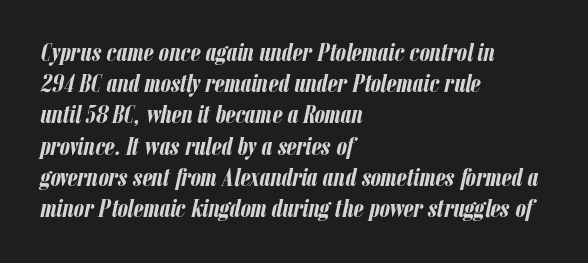
Q: Is the text bold? A: Yes.
Q: Is the text italic (slanted)? A: Yes, it leans right by about 12 degrees.
Q: Is the text underlined? A: No.
Q: How is the paragraph aligned? A: Left-aligned.
Q: Is the spacing between letters normal or unusually wide? A: Normal.
